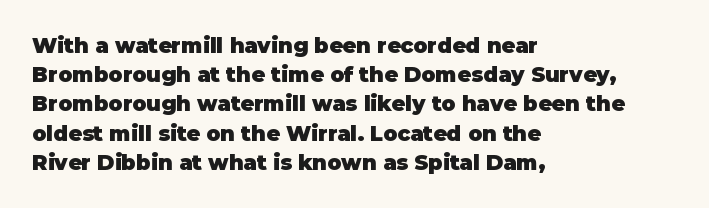
{"italic": "no", "bold": "yes", "underline": "no", "align": "left", "line_spacing": "normal", "line_spacing_ratio": 1.39, "letter_spacing": "normal", "letter_spacing_em": 0.0, "glyph_px": 21}
